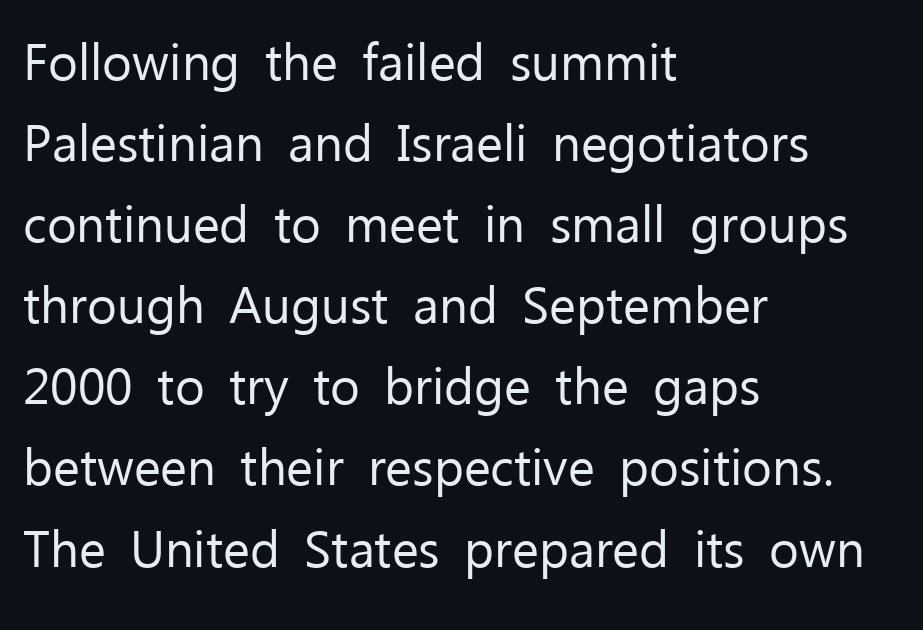
Q: Is the text bold? A: No.
Q: Is the text italic (slanted)? A: No, it is upright.
Q: Is the typeface a serif or a sans-serif typeface? A: Sans-serif.
Q: Is the text underlined? A: No.
Q: How is the paragraph aligned? A: Left-aligned.
Q: Is the spacing between letters normal or unusually wide? A: Normal.
Q: Is the spacing between lines tight, normal or loose? A: Normal.
Q: Width (condensed, normal, or wide)? A: Normal.
Q: Stroke contrast? A: Low.
Q: x-height? A: Medium.
Q: Monospaced? A: No.
